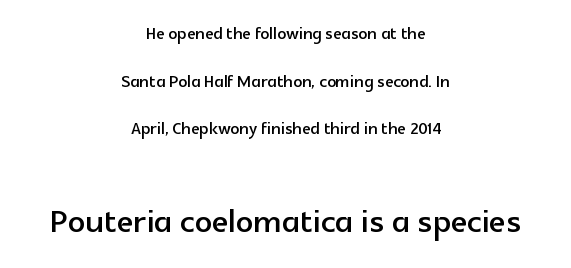
The typography opts for an upright posture over an oblique one. Whoever set this made the second block the dominant, larger element. Horizontal bands of white between lines are thick stripes. Character widths vary here, with narrow letters taking less room than wide ones. Examine the stroke ends and you'll find no serifs.
